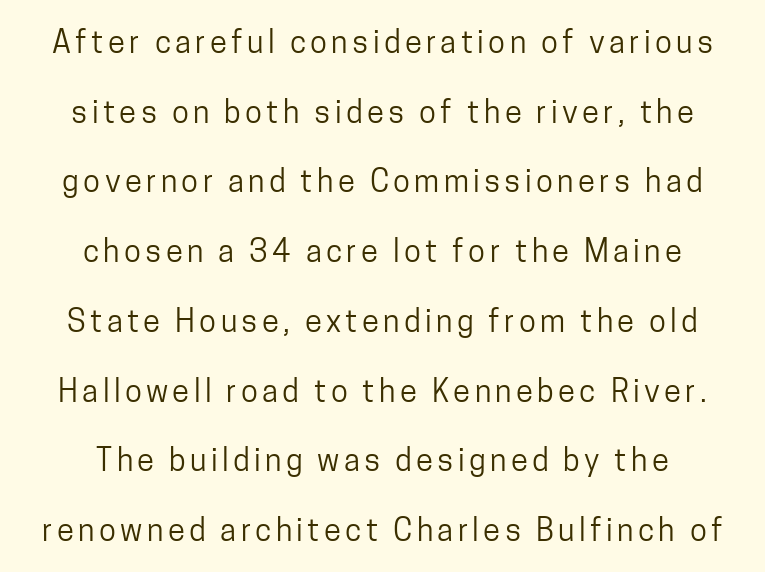
Character widths vary here, with narrow letters taking less room than wide ones. The passage is arranged like a title page — every line centered. Nothing sits at the stroke ends, so this counts as sans-serif. What's the leading like? Stretched, with rows far apart. Every character sits straight up, as roman type does.
